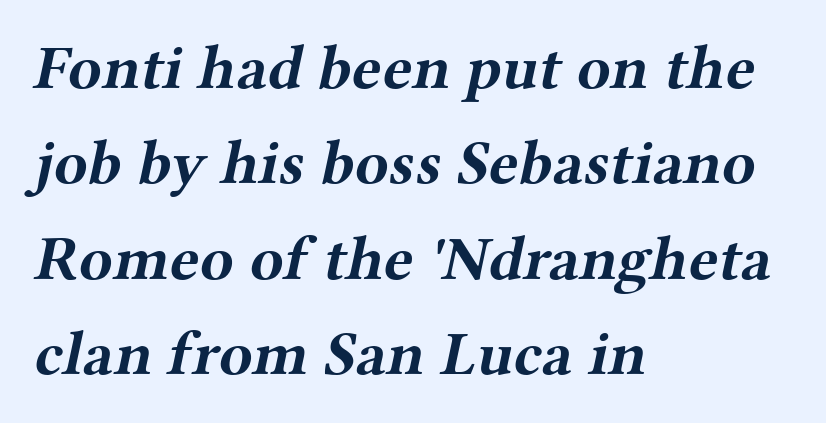
{"serif": "yes", "bold": "yes", "weight": "bold", "width": "wide", "stroke_contrast": "medium", "x_height": "medium", "monospaced": "no", "underline": "no", "align": "left", "line_spacing": "normal", "line_spacing_ratio": 1.54, "letter_spacing": "normal", "letter_spacing_em": 0.0, "glyph_px": 62}
